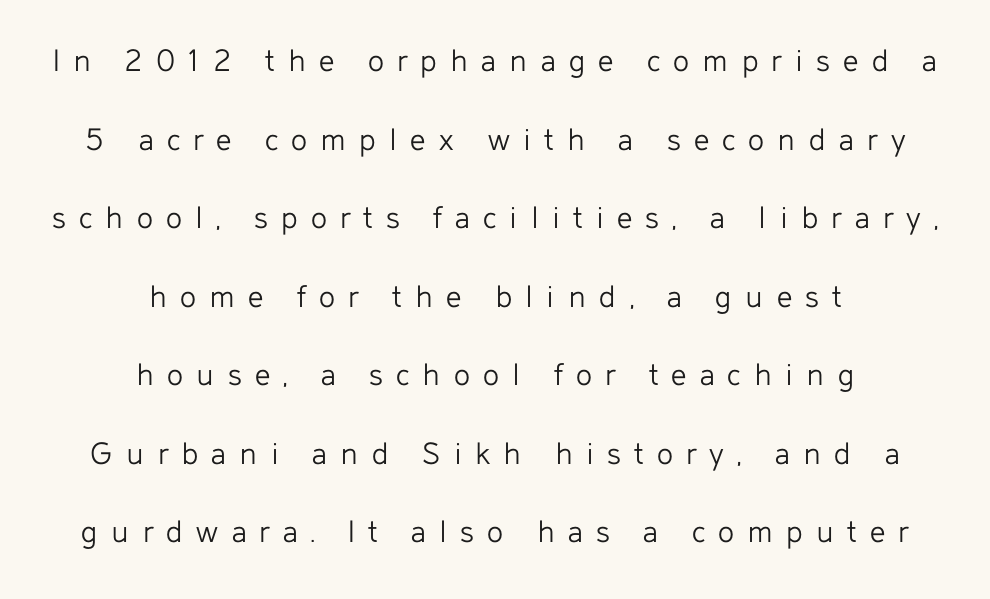
This rendering features lettering with no underline. Are there feet on the stems? There aren't — it's a sans. Letters have the restrained weight of plain body copy at most. Varying glyph widths throughout — classic text-font behaviour. Whoever set this chose breathing room over compactness in the vertical rhythm. The tracking jumps out immediately: characters are airy and widely separated.
